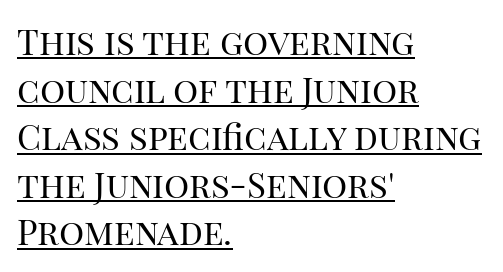
Note the varied advance widths — an 'i' is clearly narrower than an 'm'. Ascenders rise straight up at ninety degrees. Where is the straight margin? On the left. The specimen includes a rule beneath the text block's lines. The rendering keeps characters at their native spacing. The leading is moderate, giving the passage an even texture.
